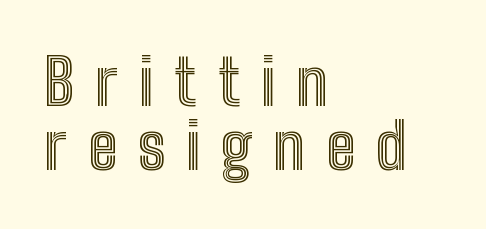
{"italic": "no", "width": "condensed", "x_height": "medium", "monospaced": "no", "underline": "no", "align": "left", "line_spacing": "tight", "line_spacing_ratio": 1.02, "letter_spacing": "wide", "letter_spacing_em": 0.33, "glyph_px": 63}
